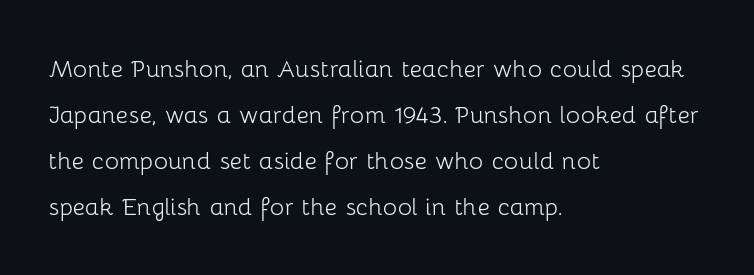
Q: Is the text bold? A: No.
Q: Is the text italic (slanted)? A: No, it is upright.
Q: Is the typeface a serif or a sans-serif typeface? A: Sans-serif.
Q: Is the text underlined? A: No.
Q: How is the paragraph aligned? A: Left-aligned.
Q: Is the spacing between letters normal or unusually wide? A: Normal.
Q: Is the spacing between lines tight, normal or loose? A: Normal.
Q: Width (condensed, normal, or wide)? A: Normal.
Q: Stroke contrast? A: Low.
Q: x-height? A: Medium.
Q: Monospaced? A: No.
